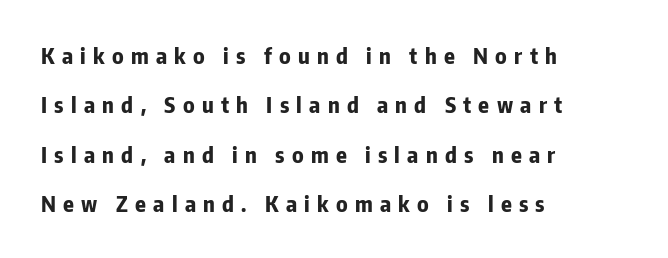
The image shows 22 px bold type, upright; set left-aligned, loose line spacing (2.24x), unusually wide letter spacing (+0.33 em), not underlined.
